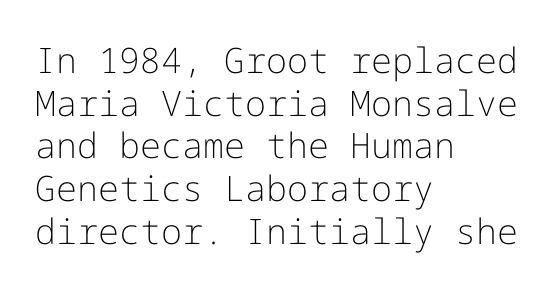
Q: Is the text bold? A: No.
Q: Is the text italic (slanted)? A: No, it is upright.
Q: Is the typeface a serif or a sans-serif typeface? A: Sans-serif.
Q: Is the text underlined? A: No.
Q: How is the paragraph aligned? A: Left-aligned.
Q: Is the spacing between letters normal or unusually wide? A: Normal.
Q: Width (condensed, normal, or wide)? A: Normal.
Q: Stroke contrast? A: Low.
Q: x-height? A: Medium.
